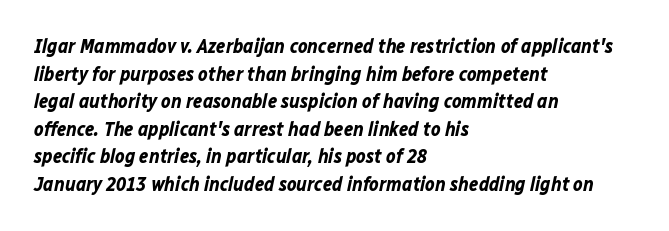
Q: Is the text bold? A: Yes.
Q: Is the text italic (slanted)? A: Yes, it leans right by about 12 degrees.
Q: Is the text underlined? A: No.
Q: How is the paragraph aligned? A: Left-aligned.
Q: Is the spacing between letters normal or unusually wide? A: Normal.
Q: Is the spacing between lines tight, normal or loose? A: Normal.
